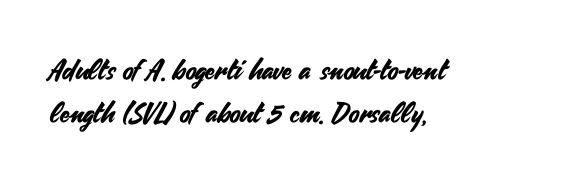
The image shows 28 px sans-serif type; set left-aligned, normal line spacing (1.55x), normal letter spacing, not underlined; medium stroke contrast and a small x-height.
